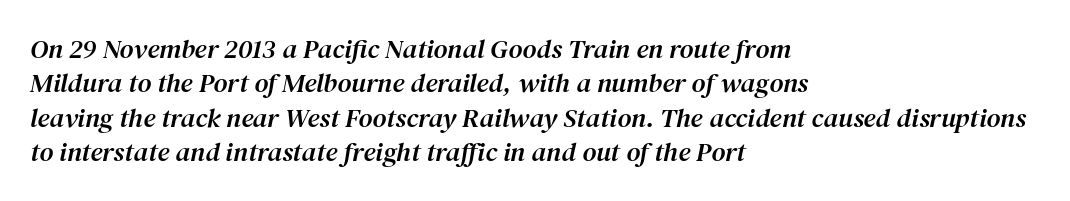
The image shows 27 px text type, italic (leaning right); set left-aligned, normal line spacing (1.27x), normal letter spacing, not underlined.
